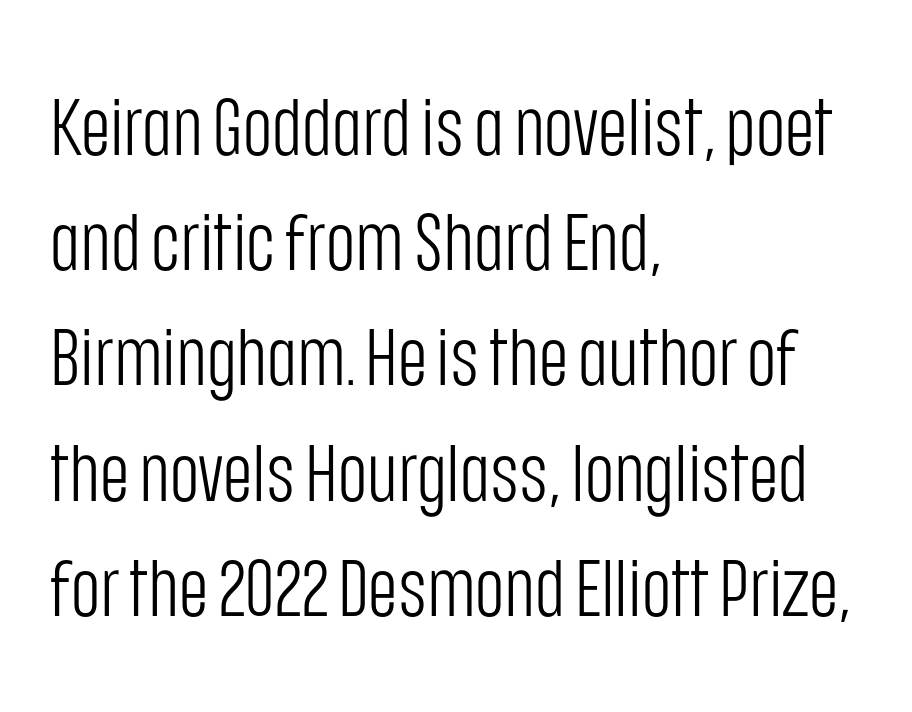
The image shows 80 px light, condensed sans-serif type, upright; set left-aligned, normal line spacing (1.44x), normal letter spacing, not underlined; low stroke contrast and a large x-height.
